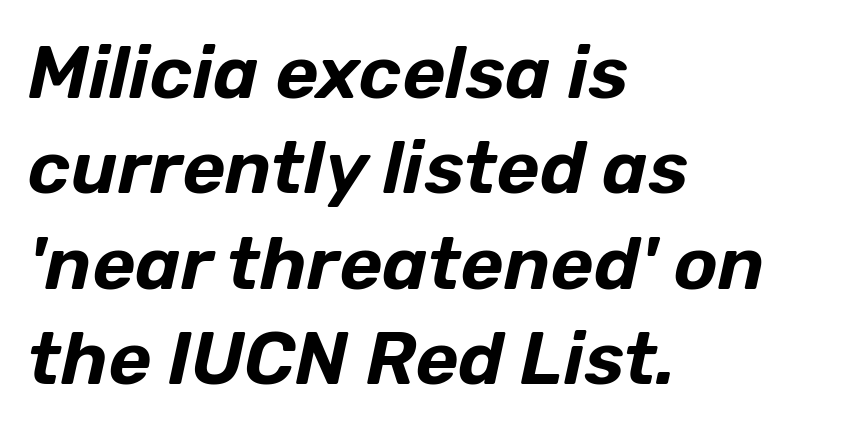
Lines of text with bare space underneath. Is the letter spacing exaggerated? No — it looks like the ordinary default. A typesetter would call this leading conventional body-copy spacing. A typesetter would call this proportional, since set widths differ per character. If you drew a ruler down the left edge, every line would touch it.
